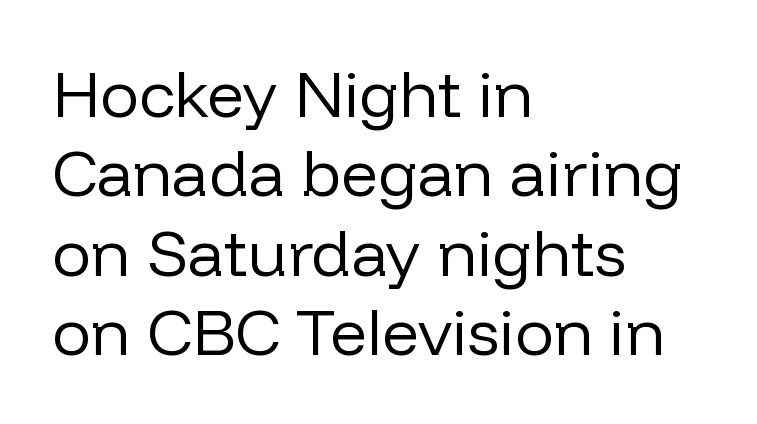
Q: Is the text bold? A: No.
Q: Is the text italic (slanted)? A: No, it is upright.
Q: Is the typeface a serif or a sans-serif typeface? A: Sans-serif.
Q: Is the text underlined? A: No.
Q: How is the paragraph aligned? A: Left-aligned.
Q: Is the spacing between letters normal or unusually wide? A: Normal.
Q: Width (condensed, normal, or wide)? A: Normal.
Q: Stroke contrast? A: Low.
Q: x-height? A: Medium.
Q: Monospaced? A: No.
